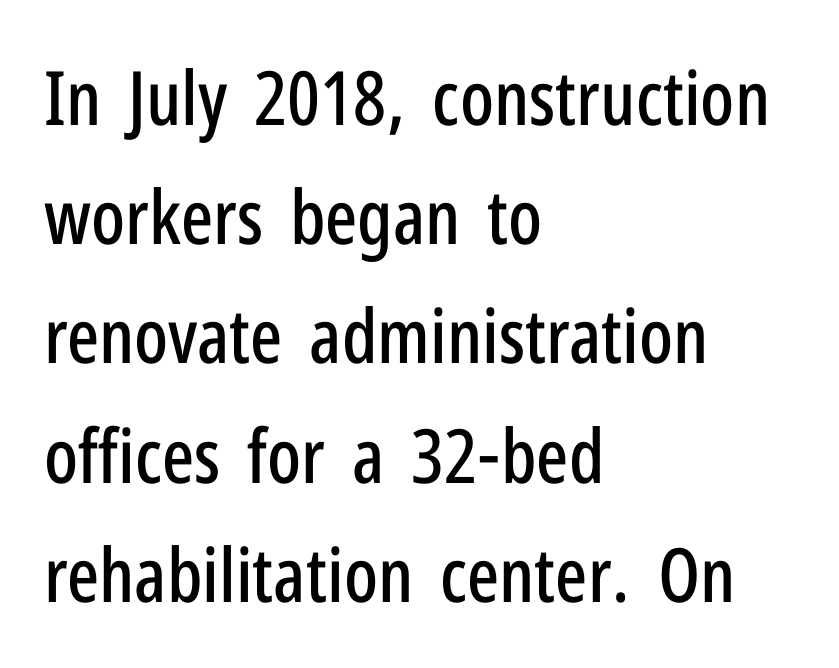
Q: Is the text italic (slanted)? A: No, it is upright.
Q: Is the typeface a serif or a sans-serif typeface? A: Sans-serif.
Q: Is the text underlined? A: No.
Q: How is the paragraph aligned? A: Left-aligned.
Q: Is the spacing between letters normal or unusually wide? A: Normal.
Q: Is the spacing between lines tight, normal or loose? A: Normal.
Q: Width (condensed, normal, or wide)? A: Condensed.
Q: Stroke contrast? A: Low.
Q: x-height? A: Medium.
Q: Monospaced? A: No.
